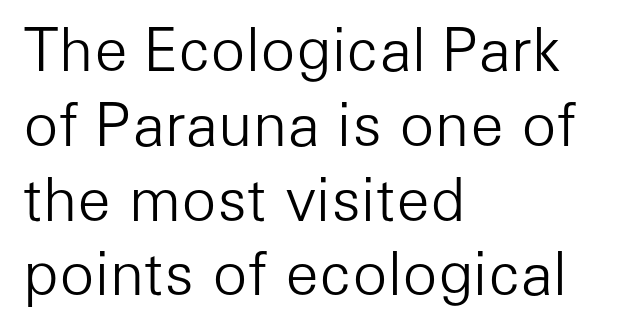
Letter spacing: default. Stroke terminals: plain, sans-serif. In terms of posture, this sample is upright. Proportional: the letters do not fall into vertical columns. The characters are drawn with everyday or finer stroke widths.
